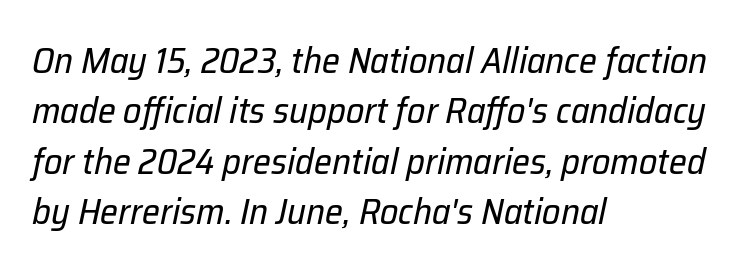
No heavy texture on the line: the type isn't bold. Just letters on the line, the space beneath them empty. The rendering applies a slant to the glyphs. The rag falls on the right side of this text block.
